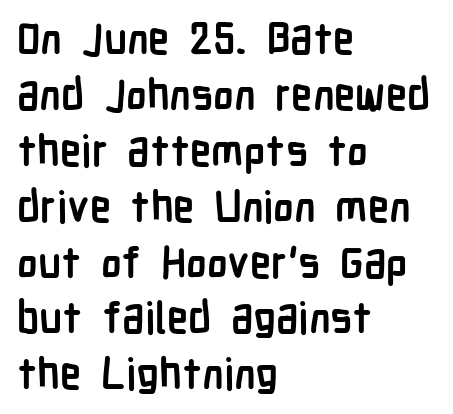
Q: Is the text bold? A: Yes.
Q: Is the text italic (slanted)? A: No, it is upright.
Q: Is the typeface a serif or a sans-serif typeface? A: Sans-serif.
Q: Is the text underlined? A: No.
Q: How is the paragraph aligned? A: Left-aligned.
Q: Is the spacing between letters normal or unusually wide? A: Normal.
Q: Is the spacing between lines tight, normal or loose? A: Normal.
Q: Width (condensed, normal, or wide)? A: Condensed.
Q: Stroke contrast? A: Low.
Q: x-height? A: Medium.
Q: Monospaced? A: No.
